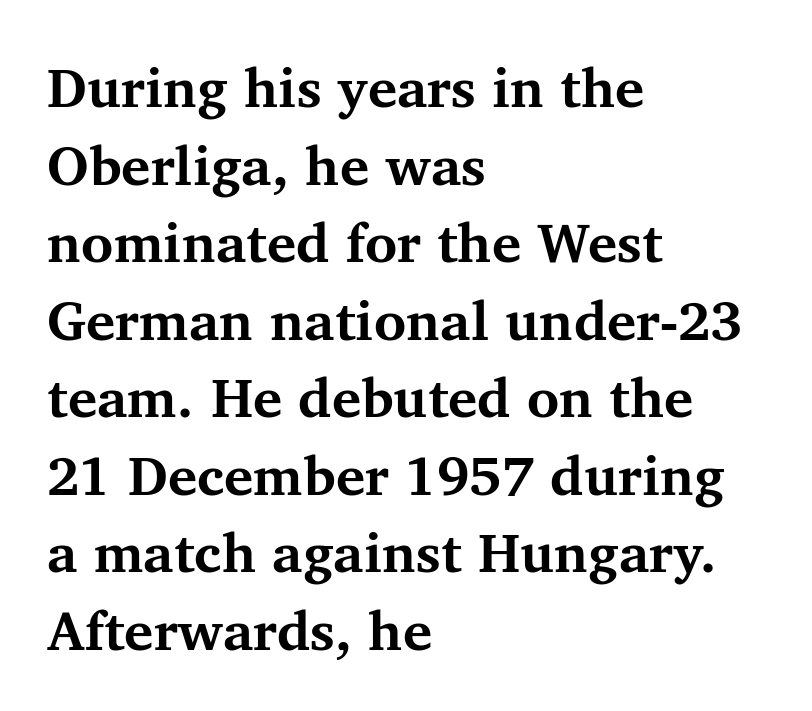
{"serif": "yes", "italic": "no", "bold": "yes", "weight": "bold", "width": "normal", "stroke_contrast": "medium", "x_height": "medium", "monospaced": "no", "underline": "no", "align": "left", "line_spacing": "normal", "line_spacing_ratio": 1.41, "letter_spacing": "normal", "letter_spacing_em": 0.0, "glyph_px": 55}
